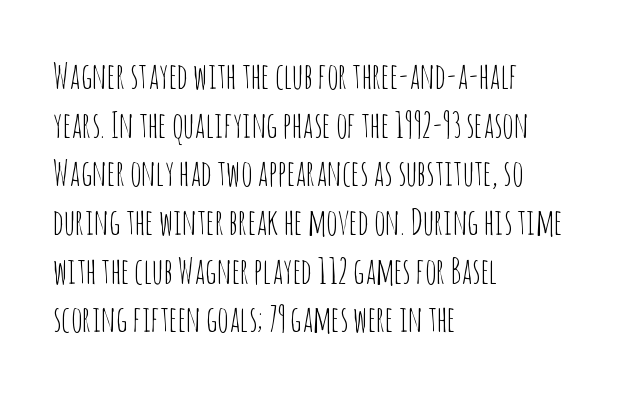
Font category for this specimen: sans-serif. Rendered with straight, roman letterforms. A light-to-regular cut is what we see here. Bare-footed words on every line.
